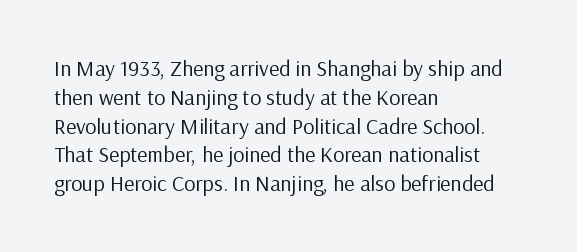
No extra ink here — the face is not bold. The ragged edge is on the right, which tells us the setting is flush left. Decoration check: the copy has no underline. Between one letter and the next there's only the usual sliver of space. No italicization has been applied; the sample stays upright. Successive baselines arrive at the customary interval.
